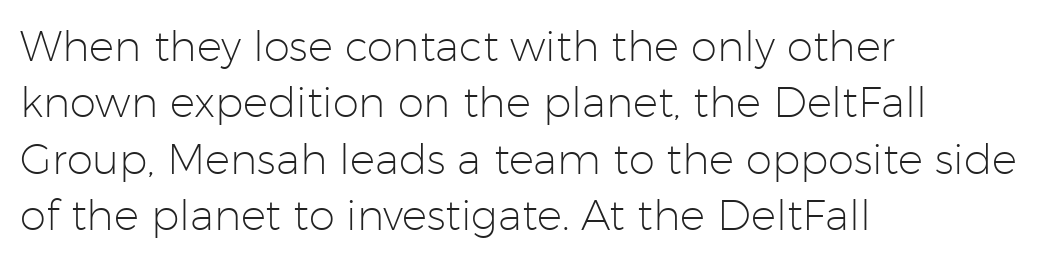
If you drew a line through each stem, it would be perfectly vertical. Does the copy run flush right? No — it runs flush left. Character widths vary here, with narrow letters taking less room than wide ones. Summary of vertical rhythm: regular, with standard interline spacing. The letters carry no serifs — their stems end cleanly without finishing strokes.
